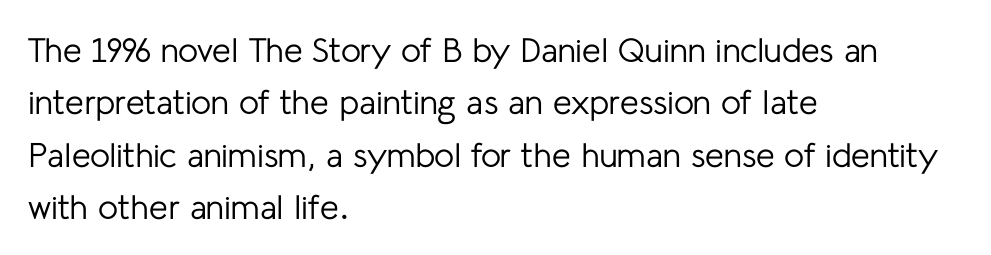
The image shows 34 px regular-weight sans-serif type, upright; set left-aligned, normal line spacing (1.54x), normal letter spacing, not underlined; low stroke contrast and a medium x-height.
